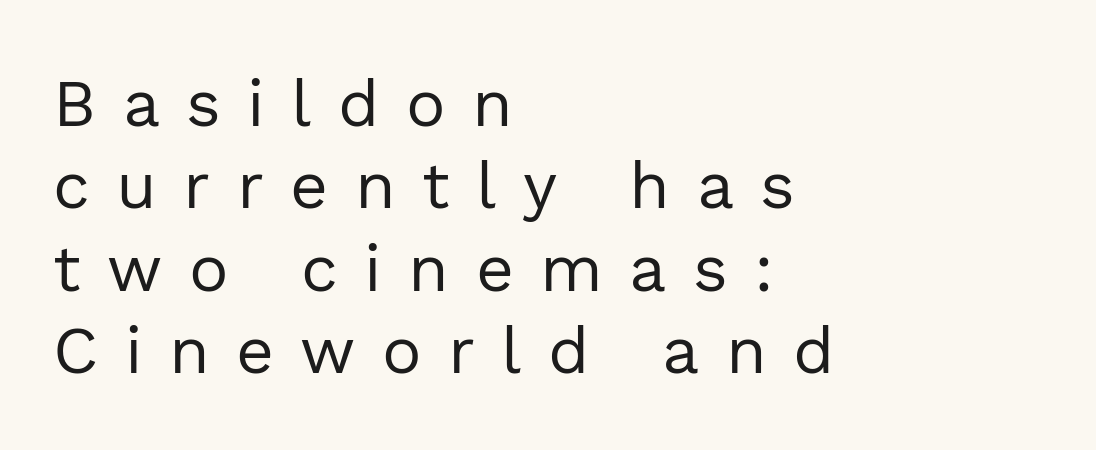
{"serif": "no", "italic": "no", "bold": "no", "weight": "regular", "width": "normal", "x_height": "medium", "monospaced": "no", "underline": "no", "align": "left", "line_spacing": "normal", "line_spacing_ratio": 1.25, "letter_spacing": "wide", "letter_spacing_em": 0.4, "glyph_px": 66}
